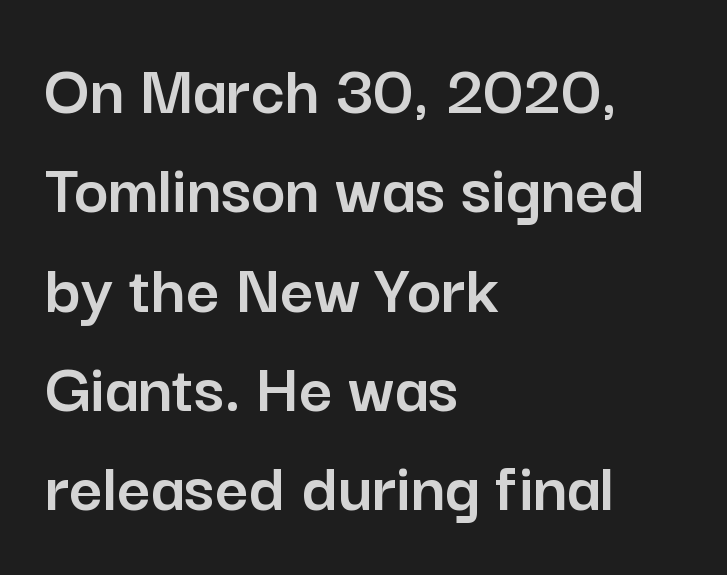
{"serif": "no", "italic": "no", "width": "normal", "stroke_contrast": "low", "x_height": "medium", "monospaced": "no", "underline": "no", "align": "left", "line_spacing": "normal", "line_spacing_ratio": 1.36, "letter_spacing": "normal", "letter_spacing_em": 0.0, "glyph_px": 73}
